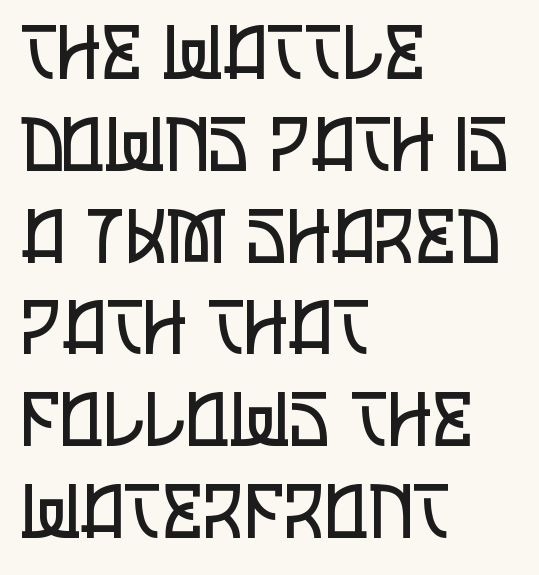
{"serif": "no", "italic": "no", "bold": "no", "weight": "regular", "width": "condensed", "stroke_contrast": "low", "x_height": "large", "monospaced": "no", "underline": "no", "align": "left", "line_spacing_ratio": 1.24, "letter_spacing": "normal", "letter_spacing_em": 0.0, "glyph_px": 74}
